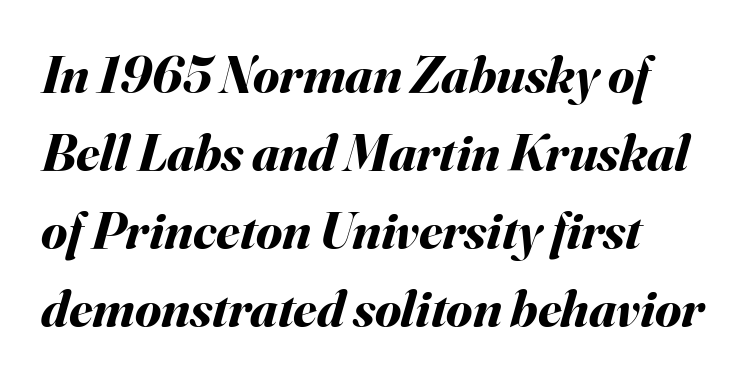
Q: Is the text bold? A: Yes.
Q: Is the text italic (slanted)? A: Yes, it leans right by about 16 degrees.
Q: Is the text underlined? A: No.
Q: How is the paragraph aligned? A: Left-aligned.
Q: Is the spacing between letters normal or unusually wide? A: Normal.
Q: Is the spacing between lines tight, normal or loose? A: Normal.
Q: Width (condensed, normal, or wide)? A: Normal.
Q: Stroke contrast? A: Medium.
Q: x-height? A: Small.
Q: Monospaced? A: No.
